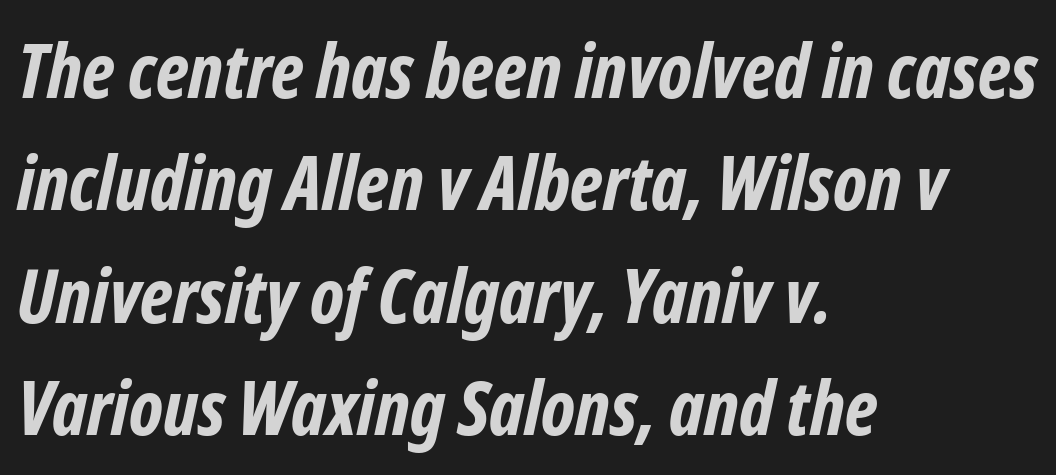
{"serif": "no", "bold": "yes", "weight": "bold", "width": "condensed", "stroke_contrast": "low", "x_height": "medium", "monospaced": "no", "underline": "no", "align": "left", "line_spacing": "normal", "line_spacing_ratio": 1.5, "letter_spacing": "normal", "letter_spacing_em": 0.0, "glyph_px": 75}
